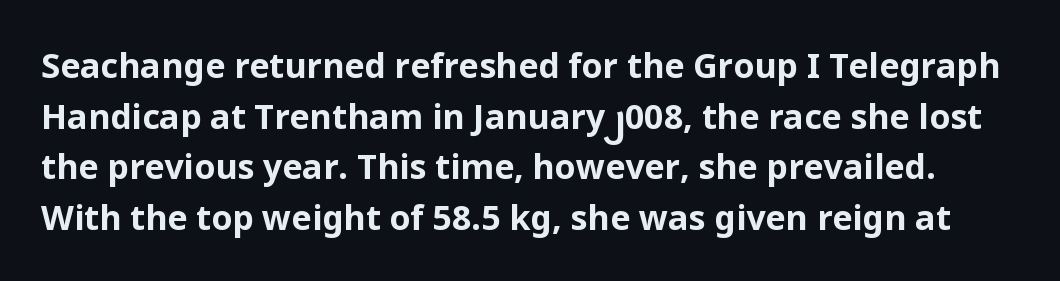
The image shows 34 px bold sans-serif type, upright; set normal line spacing (1.49x), normal letter spacing, not underlined; low stroke contrast and a medium x-height.
